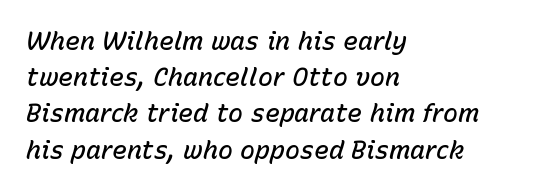
Q: Is the text bold? A: Semi-bold.
Q: Is the text italic (slanted)? A: Yes, it leans right by about 15 degrees.
Q: Is the text underlined? A: No.
Q: How is the paragraph aligned? A: Left-aligned.
Q: Is the spacing between letters normal or unusually wide? A: Normal.
Q: Is the spacing between lines tight, normal or loose? A: Normal.
